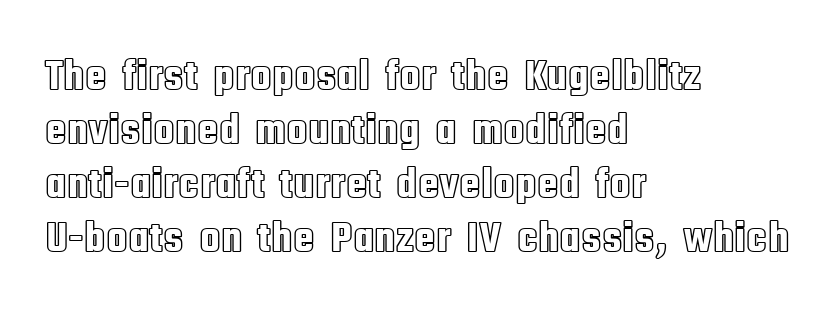
{"italic": "no", "width": "condensed", "x_height": "large", "monospaced": "no", "underline": "no", "align": "left", "line_spacing_ratio": 1.23, "letter_spacing": "normal", "letter_spacing_em": 0.0, "glyph_px": 44}
